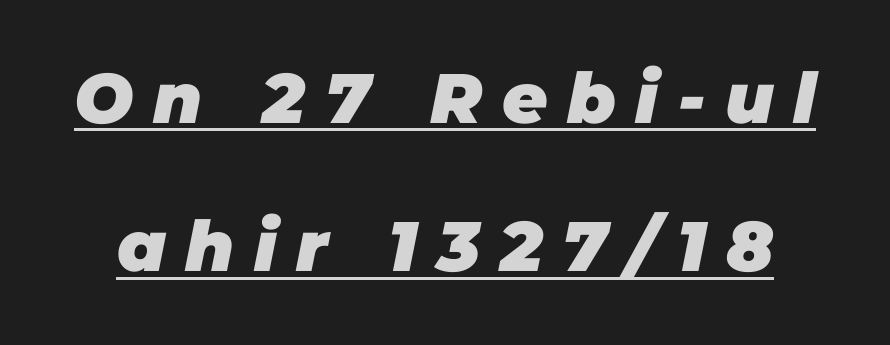
Q: Is the text bold? A: Yes.
Q: Is the text italic (slanted)? A: Yes, it leans right by about 11 degrees.
Q: Is the text underlined? A: Yes.
Q: Is the spacing between letters normal or unusually wide? A: Unusually wide.
Q: Is the spacing between lines tight, normal or loose? A: Loose.
Q: Width (condensed, normal, or wide)? A: Normal.
Q: Stroke contrast? A: Low.
Q: x-height? A: Large.
Q: Monospaced? A: No.
